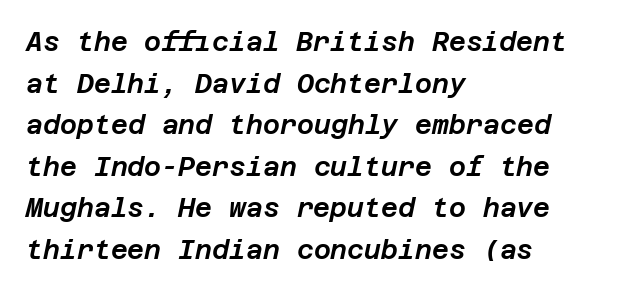
Q: Is the text italic (slanted)? A: Yes, it leans right by about 12 degrees.
Q: Is the text underlined? A: No.
Q: How is the paragraph aligned? A: Left-aligned.
Q: Is the spacing between letters normal or unusually wide? A: Normal.
Q: Is the spacing between lines tight, normal or loose? A: Normal.
